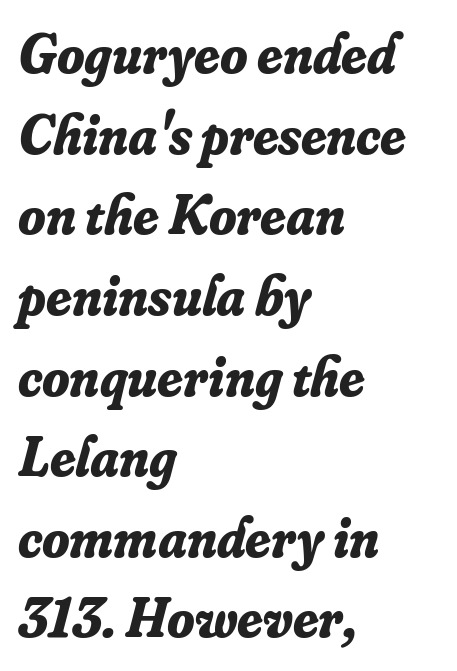
Q: Is the text bold? A: Yes.
Q: Is the text italic (slanted)? A: Yes, it leans right by about 16 degrees.
Q: Is the typeface a serif or a sans-serif typeface? A: Serif.
Q: Is the text underlined? A: No.
Q: How is the paragraph aligned? A: Left-aligned.
Q: Is the spacing between letters normal or unusually wide? A: Normal.
Q: Is the spacing between lines tight, normal or loose? A: Normal.
Q: Width (condensed, normal, or wide)? A: Normal.
Q: Stroke contrast? A: Low.
Q: x-height? A: Small.
Q: Monospaced? A: No.
